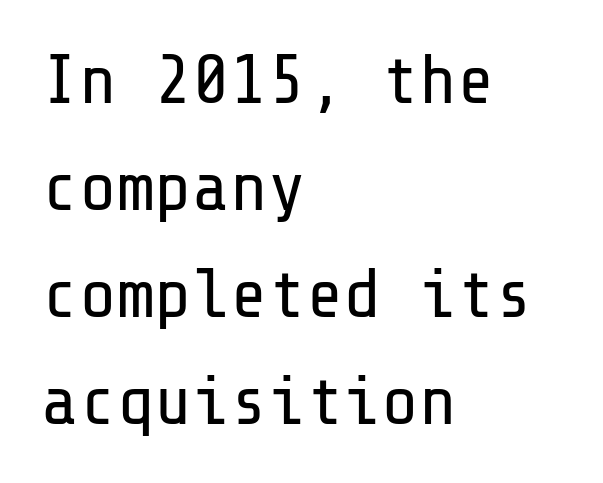
{"serif": "no", "italic": "no", "bold": "no", "weight": "regular", "width": "normal", "stroke_contrast": "low", "x_height": "medium", "underline": "no", "align": "left", "line_spacing": "normal", "line_spacing_ratio": 1.53, "letter_spacing": "normal", "letter_spacing_em": 0.0, "glyph_px": 70}
